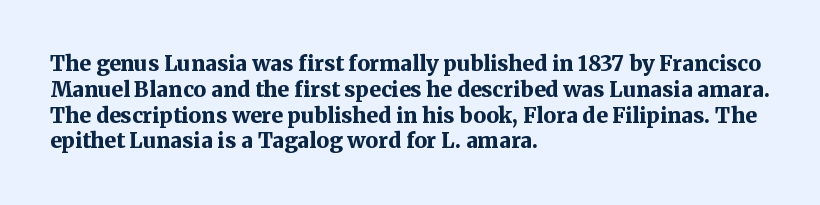
The letters stand upright; this is a roman face. Every row of glyphs begins at an identical x-position on the left. Between one letter and the next there's only the usual sliver of space. Caption: bold face, heavy strokes.
